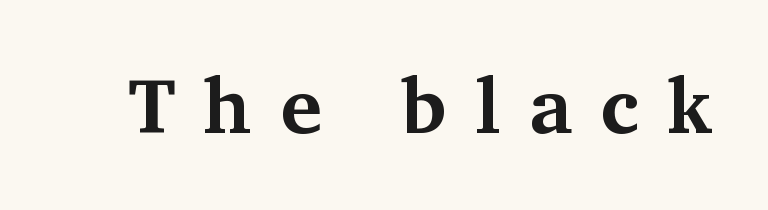
Q: Is the text bold? A: Yes.
Q: Is the text italic (slanted)? A: No, it is upright.
Q: Is the typeface a serif or a sans-serif typeface? A: Serif.
Q: Is the text underlined? A: No.
Q: Is the spacing between letters normal or unusually wide? A: Unusually wide.
Q: Width (condensed, normal, or wide)? A: Normal.
Q: Stroke contrast? A: Medium.
Q: x-height? A: Medium.
Q: Monospaced? A: No.
